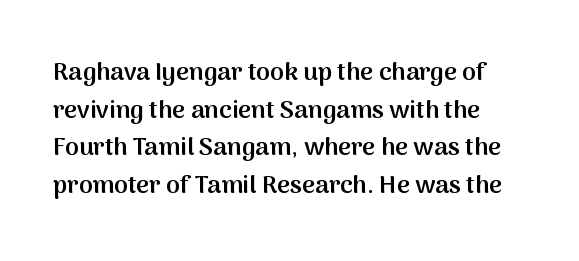
{"italic": "no", "bold": "semi", "underline": "no", "line_spacing": "normal", "line_spacing_ratio": 1.51, "letter_spacing": "normal", "letter_spacing_em": 0.0, "glyph_px": 25}
